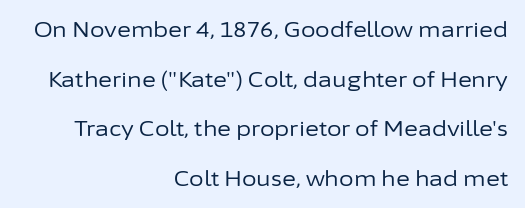
{"italic": "no", "bold": "no", "underline": "no", "align": "right", "line_spacing": "loose", "line_spacing_ratio": 2.36, "letter_spacing": "normal", "letter_spacing_em": 0.0, "glyph_px": 21}
